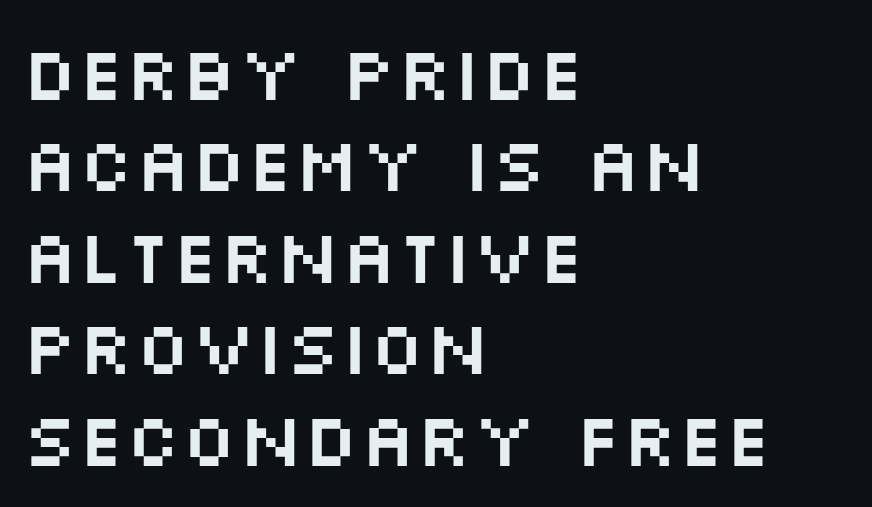
{"serif": "no", "italic": "no", "width": "wide", "stroke_contrast": "medium", "x_height": "large", "monospaced": "no", "underline": "no", "align": "left", "line_spacing_ratio": 1.22, "letter_spacing": "normal", "letter_spacing_em": 0.0, "glyph_px": 75}
